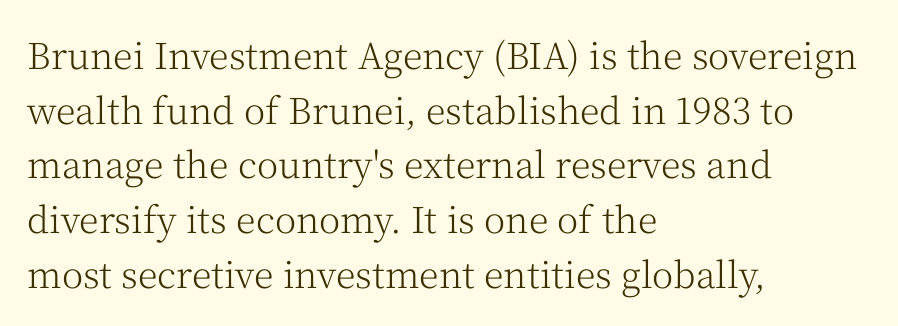
{"serif": "yes", "italic": "no", "bold": "no", "weight": "light", "width": "normal", "stroke_contrast": "medium", "x_height": "medium", "monospaced": "no", "underline": "no", "align": "left", "line_spacing": "normal", "line_spacing_ratio": 1.52, "letter_spacing": "normal", "letter_spacing_em": 0.0, "glyph_px": 36}
